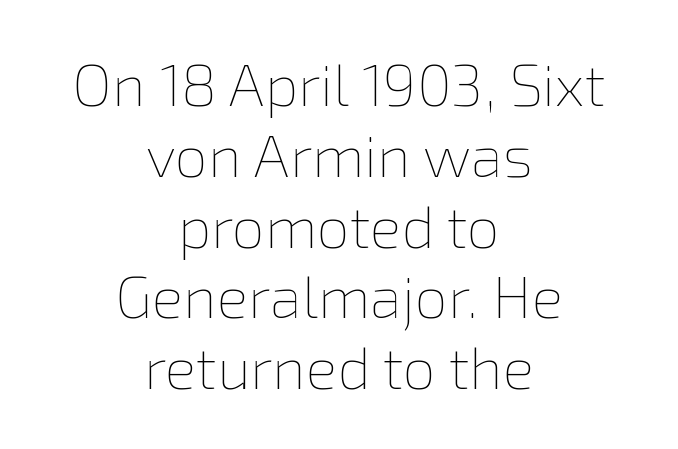
In terms of posture, this sample is upright. Leftover space on each line is divided equally before and after the words. The strip under each line holds only bare page. Caption: face not bold, strokes unweighted. The letters advance in unequal steps, a hallmark of proportional type. Inter-character spacing is left at the font's built-in metrics.
